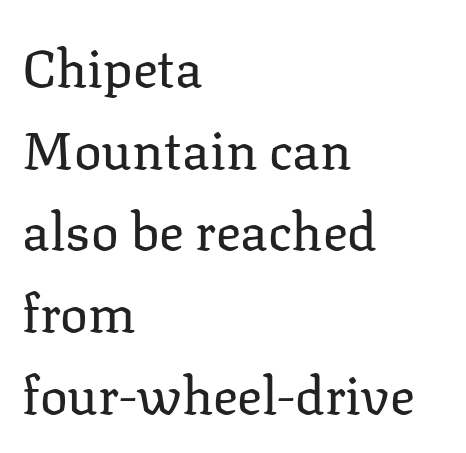
{"serif": "yes", "italic": "no", "bold": "no", "weight": "regular", "width": "normal", "stroke_contrast": "low", "x_height": "medium", "monospaced": "no", "underline": "no", "align": "left", "line_spacing": "normal", "line_spacing_ratio": 1.57, "letter_spacing": "normal", "letter_spacing_em": 0.0, "glyph_px": 52}
